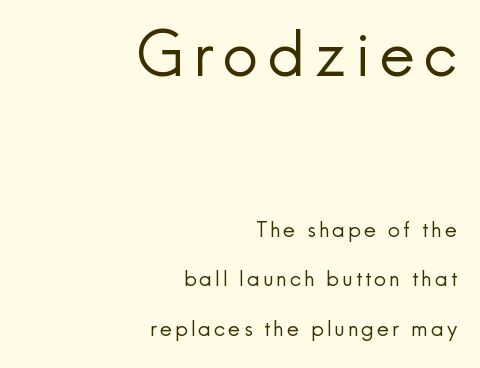
Widely set lines give the paragraph a tall, airy silhouette. I'd call this a sans setting — the letters go barefoot. If you drew a line through each stem, it would be perfectly vertical. Spacing verdict: proportional, widths tailored to each character.
